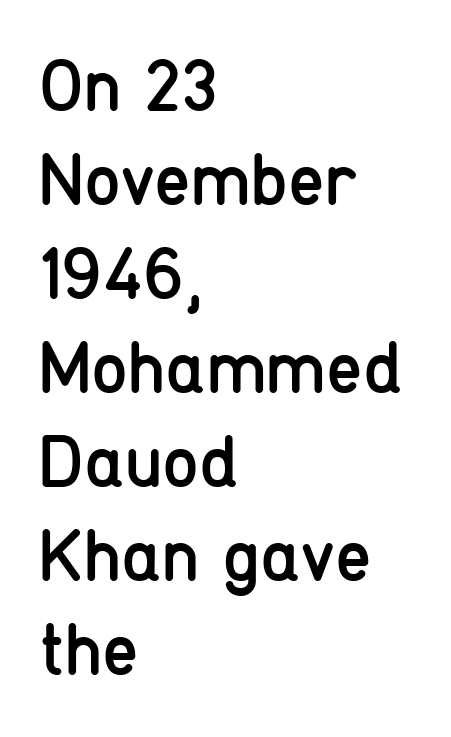
The image shows 74 px regular-weight, condensed sans-serif type, upright; set left-aligned, normal line spacing (1.27x), normal letter spacing, not underlined; low stroke contrast and a medium x-height.
